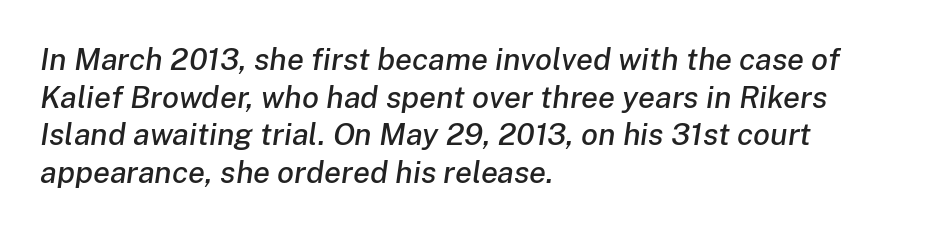
{"italic": "yes", "lean": "right", "slant_degrees": 8, "width": "normal", "stroke_contrast": "low", "x_height": "medium", "monospaced": "no", "underline": "no", "align": "left", "line_spacing_ratio": 1.21, "letter_spacing": "normal", "letter_spacing_em": 0.0, "glyph_px": 31}
